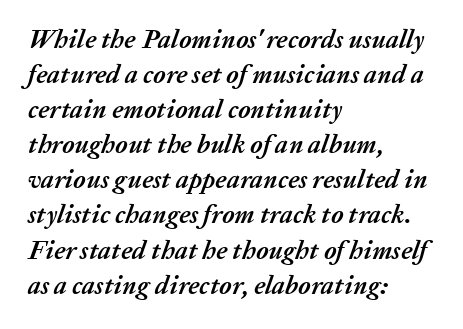
The image shows 26 px bold type, italic (leaning right); set left-aligned, normal line spacing (1.35x), normal letter spacing, not underlined.
